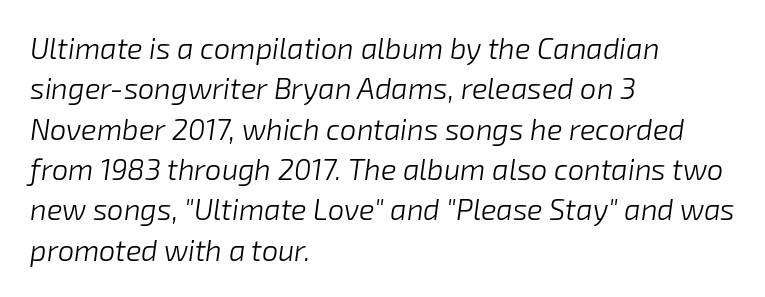
The image shows 29 px light type, italic (leaning right); set left-aligned, normal line spacing (1.39x), normal letter spacing, not underlined; low stroke contrast and a medium x-height.
